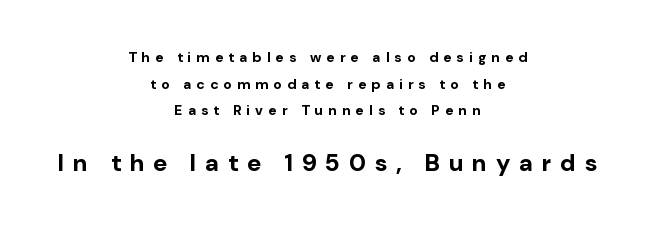
{"italic": "no", "bold": "yes", "underline": "no", "align": "center", "line_spacing": "loose", "line_spacing_ratio": 1.9, "letter_spacing": "wide", "letter_spacing_em": 0.37, "larger_block": "second", "size_ratio": 1.71, "glyph_px": 24}
